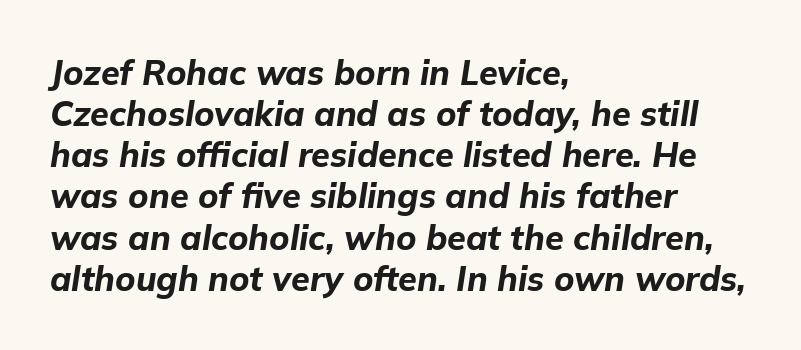
{"italic": "yes", "lean": "right", "slant_degrees": 9, "bold": "yes", "weight": "bold", "width": "normal", "stroke_contrast": "low", "x_height": "medium", "monospaced": "no", "underline": "no", "align": "left", "line_spacing_ratio": 1.21, "letter_spacing": "normal", "letter_spacing_em": 0.0, "glyph_px": 34}
